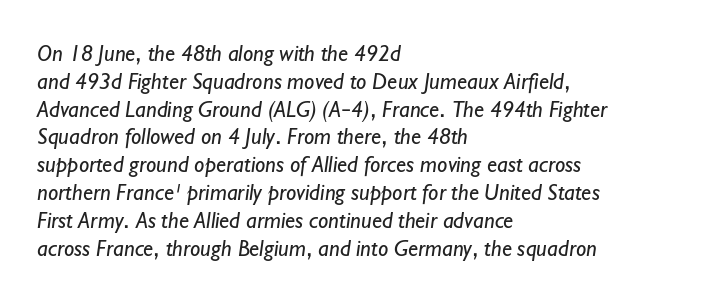
{"bold": "no", "underline": "no", "align": "left", "line_spacing_ratio": 1.21, "letter_spacing": "normal", "letter_spacing_em": 0.0, "glyph_px": 23}
